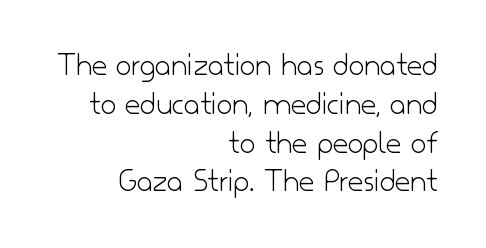
The image shows 34 px light sans-serif type, upright; set right-aligned, tight line spacing (1.14x), normal letter spacing, not underlined; low stroke contrast and a small x-height.
